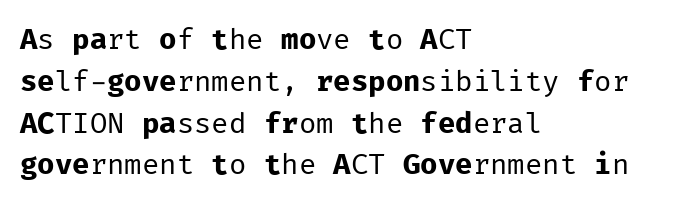
The font's upright variant was chosen for this text. Between one letter and the next there's only the usual sliver of space. No chunkiness to these letters — they're not bold. One glance says typical: line gaps are just what's usual. These lines are rendered in a fixed-pitch font. Font category for this specimen: sans-serif.
